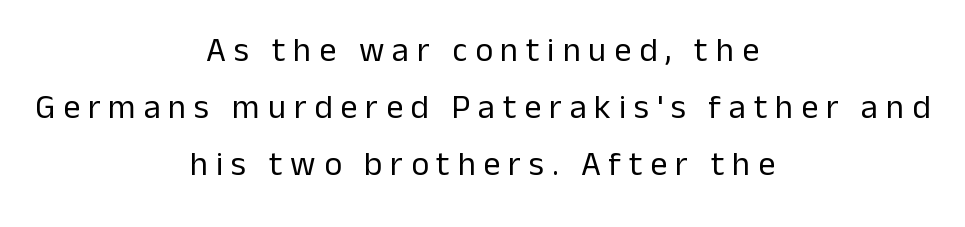
Q: Is the text bold? A: No.
Q: Is the text italic (slanted)? A: No, it is upright.
Q: Is the typeface a serif or a sans-serif typeface? A: Sans-serif.
Q: Is the text underlined? A: No.
Q: How is the paragraph aligned? A: Centered.
Q: Is the spacing between letters normal or unusually wide? A: Unusually wide.
Q: Is the spacing between lines tight, normal or loose? A: Normal.
Q: Width (condensed, normal, or wide)? A: Normal.
Q: Stroke contrast? A: Low.
Q: x-height? A: Medium.
Q: Monospaced? A: No.
